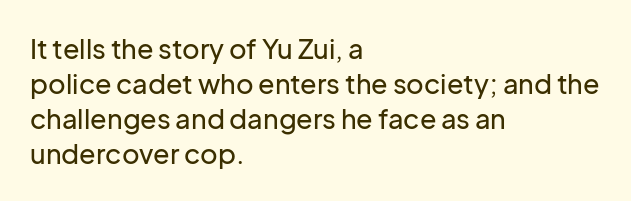
Q: Is the text italic (slanted)? A: No, it is upright.
Q: Is the text underlined? A: No.
Q: How is the paragraph aligned? A: Left-aligned.
Q: Is the spacing between letters normal or unusually wide? A: Normal.
Q: Is the spacing between lines tight, normal or loose? A: Normal.
